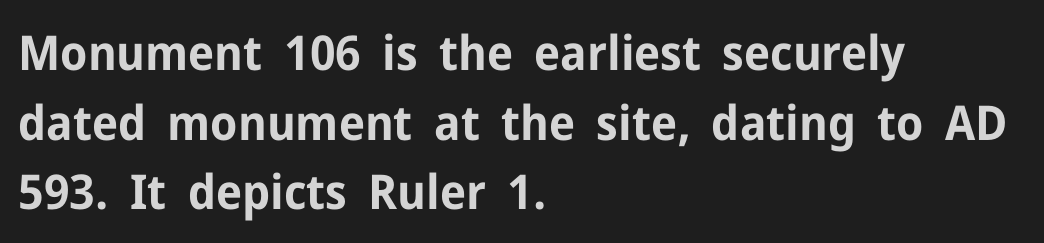
All the whitespace from short lines collects on the right. Is this a fixed-width face? No — the glyphs have proportional, varying widths. The designer left line spacing at the default. The glyphs are unaccompanied by any horizontal stroke below them. The passage shown is typeset with a sans-serif family. Each word holds together tightly as a unit, with standard inter-letter gaps.
